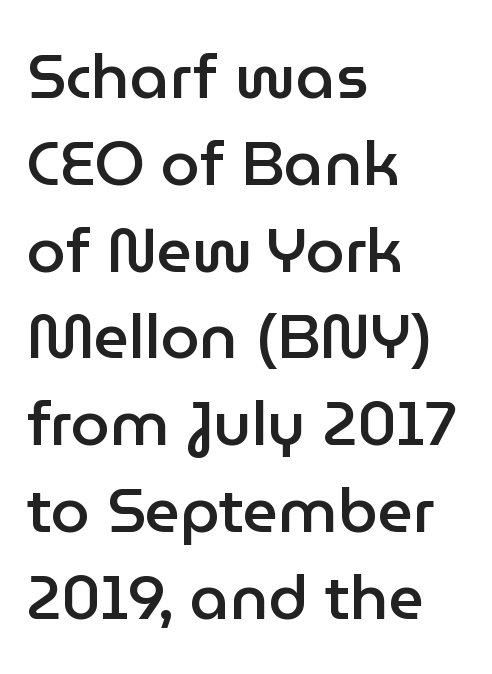
The image shows 62 px semibold sans-serif type, upright; set left-aligned, normal line spacing (1.4x), normal letter spacing, not underlined; low stroke contrast and a medium x-height.
